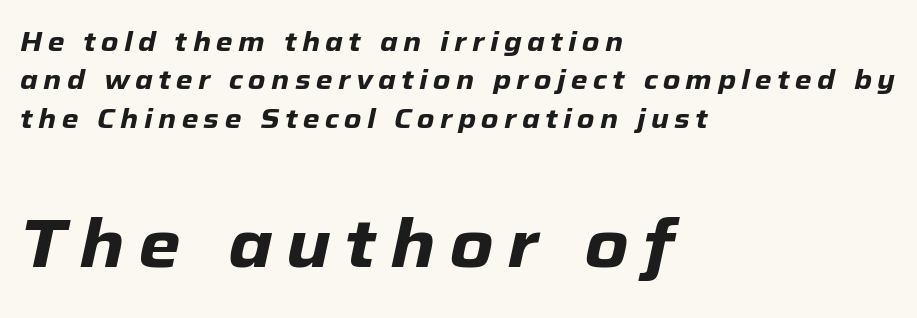
The image shows 68 px heavy type, italic (leaning right); set left-aligned, normal line spacing (1.42x), unusually wide letter spacing (+0.2 em), not underlined; the second (bottom) block is 2.52x larger; low stroke contrast and a medium x-height.
